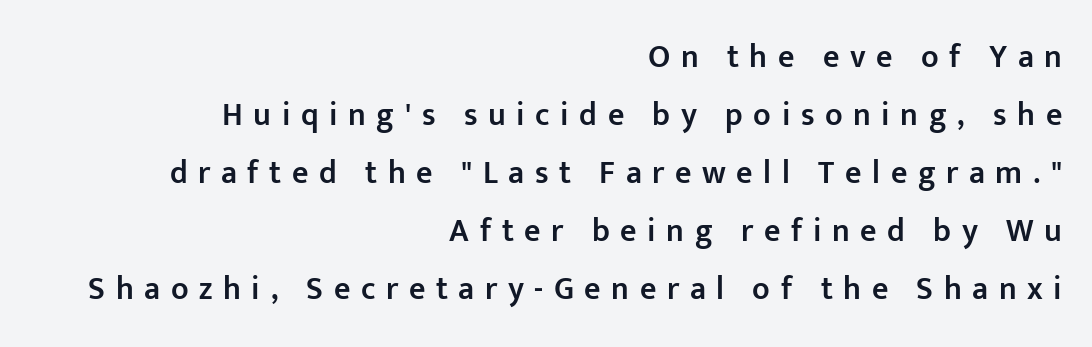
The image shows 32 px semibold sans-serif type, upright; set right-aligned, line spacing 1.81x, unusually wide letter spacing (+0.33 em), not underlined; low stroke contrast and a medium x-height.
